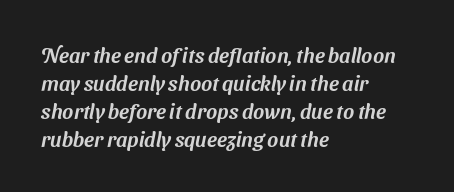
{"underline": "no", "align": "left", "line_spacing": "normal", "line_spacing_ratio": 1.33, "letter_spacing": "normal", "letter_spacing_em": 0.0, "glyph_px": 21}
